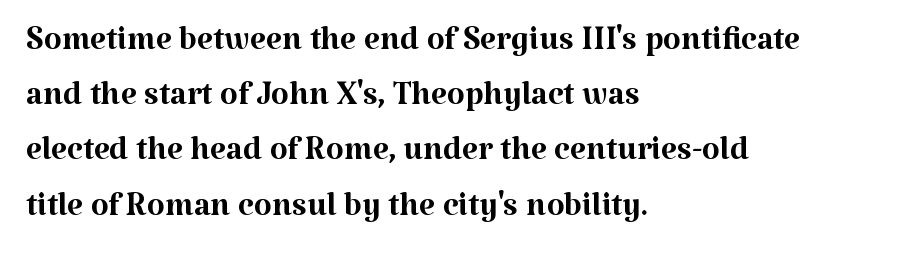
Q: Is the text bold? A: No.
Q: Is the text italic (slanted)? A: No, it is upright.
Q: Is the typeface a serif or a sans-serif typeface? A: Serif.
Q: Is the text underlined? A: No.
Q: How is the paragraph aligned? A: Left-aligned.
Q: Is the spacing between letters normal or unusually wide? A: Normal.
Q: Width (condensed, normal, or wide)? A: Normal.
Q: Stroke contrast? A: Medium.
Q: x-height? A: Medium.
Q: Monospaced? A: No.
